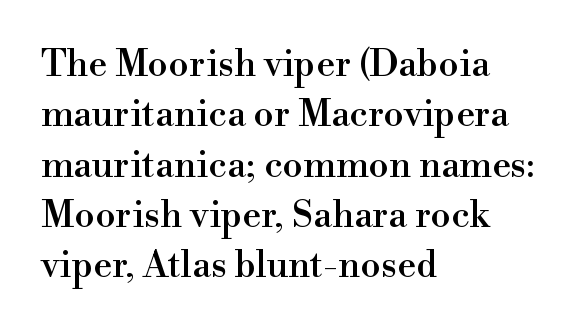
{"serif": "yes", "italic": "no", "width": "normal", "stroke_contrast": "high", "x_height": "small", "monospaced": "no", "underline": "no", "align": "left", "line_spacing": "normal", "line_spacing_ratio": 1.36, "letter_spacing": "normal", "letter_spacing_em": 0.0, "glyph_px": 37}
